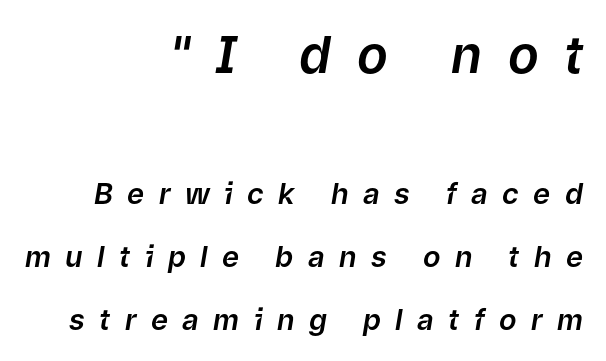
The image shows 51 px text type, italic (leaning right); set right-aligned, loose line spacing (2.18x), unusually wide letter spacing (+0.5 em), not underlined; the first (top) block is 1.76x larger; low stroke contrast and a medium x-height.
